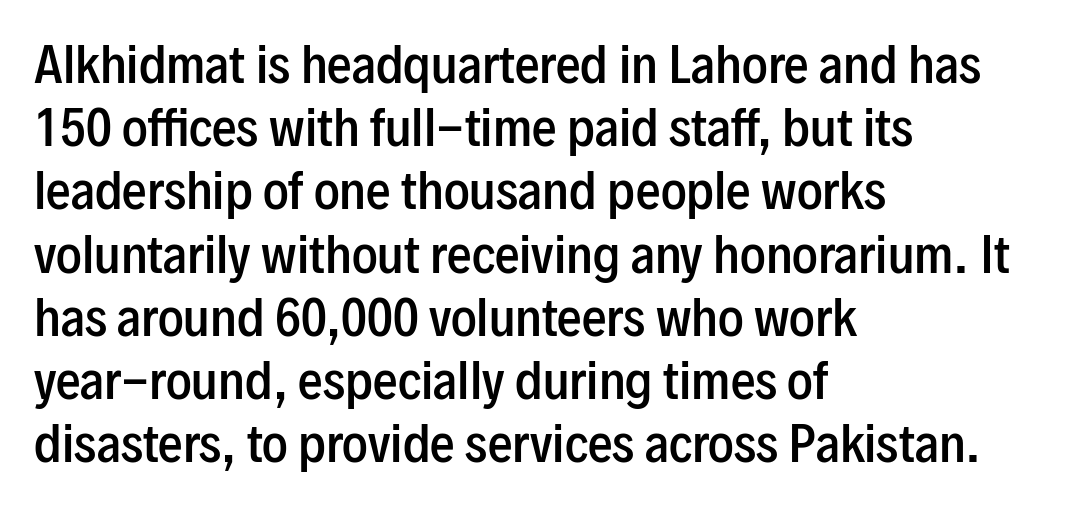
{"serif": "no", "italic": "no", "bold": "semi", "weight": "semibold", "width": "condensed", "stroke_contrast": "low", "x_height": "medium", "monospaced": "no", "underline": "no", "align": "left", "line_spacing": "normal", "line_spacing_ratio": 1.29, "letter_spacing": "normal", "letter_spacing_em": 0.0, "glyph_px": 49}
